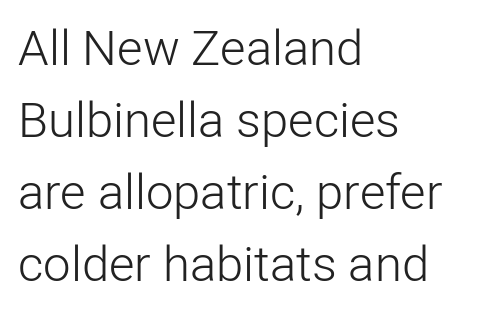
The image shows 49 px light sans-serif type, upright; set left-aligned, normal line spacing (1.47x), normal letter spacing, not underlined; low stroke contrast and a medium x-height.
